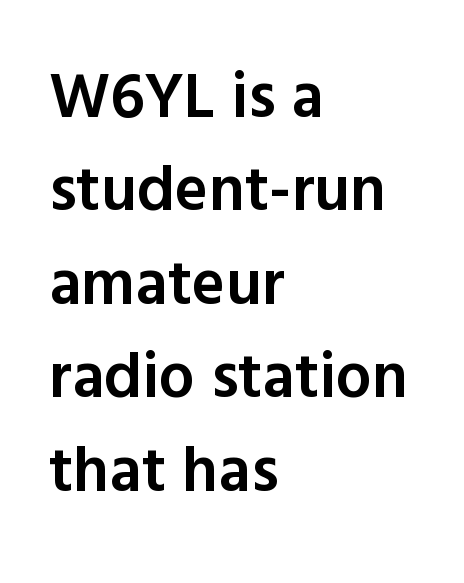
Q: Is the text bold? A: Semi-bold.
Q: Is the text italic (slanted)? A: No, it is upright.
Q: Is the typeface a serif or a sans-serif typeface? A: Sans-serif.
Q: Is the text underlined? A: No.
Q: How is the paragraph aligned? A: Left-aligned.
Q: Is the spacing between letters normal or unusually wide? A: Normal.
Q: Is the spacing between lines tight, normal or loose? A: Normal.
Q: Width (condensed, normal, or wide)? A: Normal.
Q: x-height? A: Medium.
Q: Monospaced? A: No.
